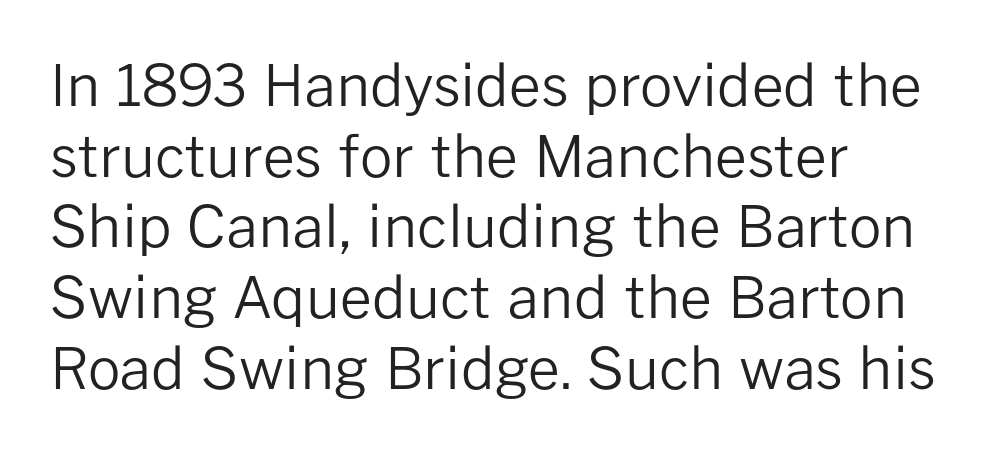
The image shows 57 px regular-weight sans-serif type, upright; set left-aligned, line spacing 1.24x, normal letter spacing, not underlined; low stroke contrast and a medium x-height.
